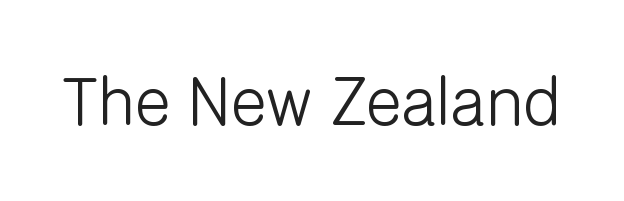
Q: Is the text bold? A: No.
Q: Is the text italic (slanted)? A: No, it is upright.
Q: Is the typeface a serif or a sans-serif typeface? A: Sans-serif.
Q: Is the text underlined? A: No.
Q: Is the spacing between letters normal or unusually wide? A: Normal.
Q: Width (condensed, normal, or wide)? A: Normal.
Q: Stroke contrast? A: Low.
Q: x-height? A: Medium.
Q: Monospaced? A: No.
